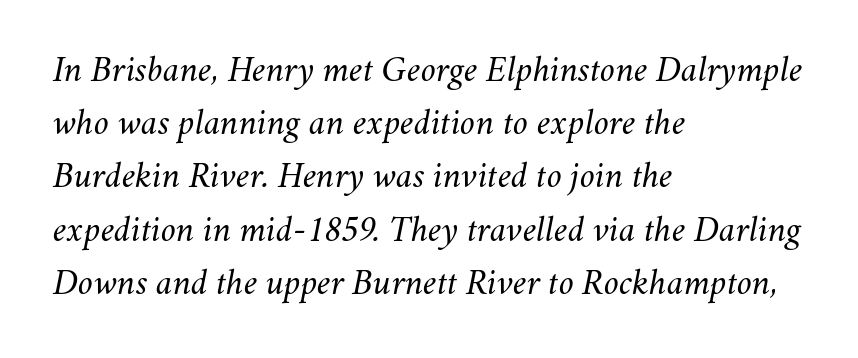
A quiet, ordinary-to-light weight characterises the typeface. There's an unmistakable incline to the writing here. The letters advance in unequal steps, a hallmark of proportional type. Bare-footed words on every line. Baseline-to-baseline distance is the conventional proportion of letter height.
